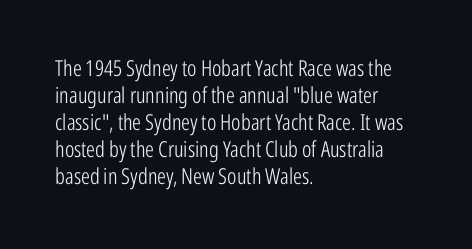
Q: Is the text bold? A: No.
Q: Is the text italic (slanted)? A: No, it is upright.
Q: Is the text underlined? A: No.
Q: How is the paragraph aligned? A: Left-aligned.
Q: Is the spacing between letters normal or unusually wide? A: Normal.
